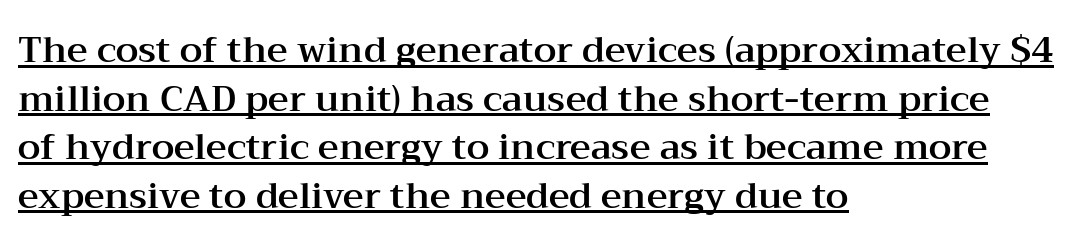
{"serif": "yes", "italic": "no", "width": "wide", "stroke_contrast": "medium", "x_height": "medium", "monospaced": "no", "underline": "yes", "align": "left", "line_spacing": "normal", "line_spacing_ratio": 1.35, "letter_spacing": "normal", "letter_spacing_em": 0.0, "glyph_px": 36}
